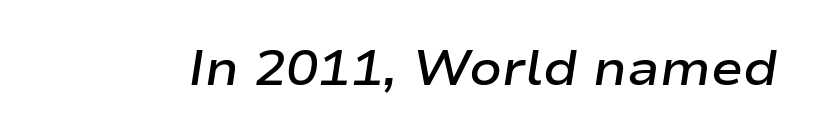
{"italic": "yes", "lean": "right", "slant_degrees": 9, "bold": "semi", "weight": "semibold", "width": "wide", "stroke_contrast": "low", "x_height": "medium", "monospaced": "no", "underline": "no", "letter_spacing": "normal", "letter_spacing_em": 0.0, "glyph_px": 48}
